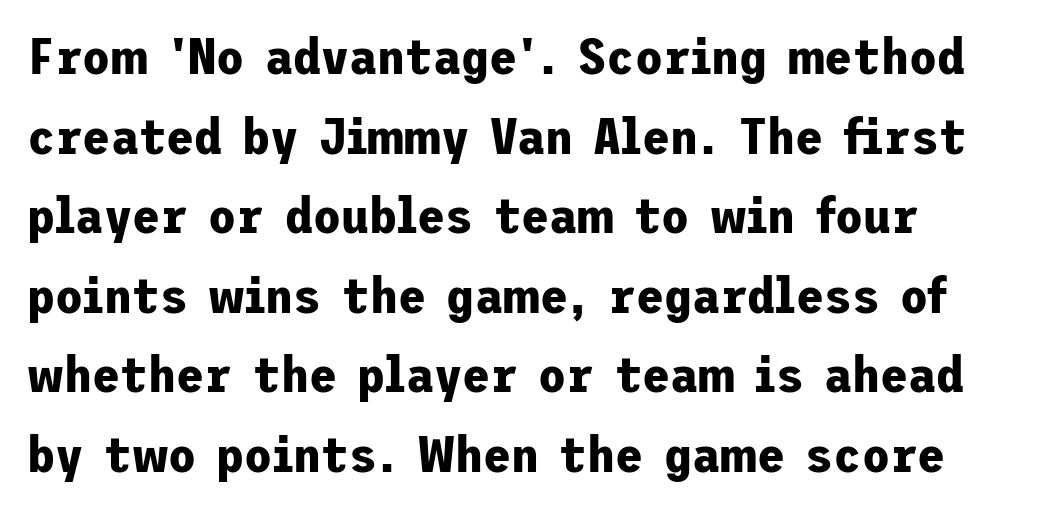
Q: Is the text bold? A: Yes.
Q: Is the text italic (slanted)? A: No, it is upright.
Q: Is the typeface a serif or a sans-serif typeface? A: Sans-serif.
Q: Is the text underlined? A: No.
Q: How is the paragraph aligned? A: Left-aligned.
Q: Is the spacing between letters normal or unusually wide? A: Normal.
Q: Is the spacing between lines tight, normal or loose? A: Normal.
Q: Width (condensed, normal, or wide)? A: Normal.
Q: Stroke contrast? A: Low.
Q: x-height? A: Medium.
